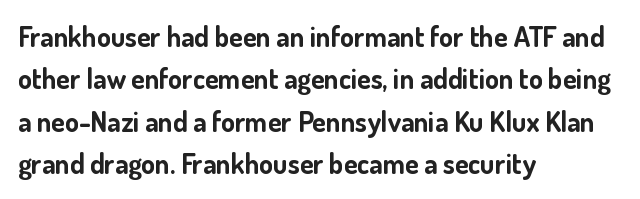
You'd pick this weight for a headline — it's a proper bold. Letters rest on an invisible, unmarked baseline. Here the designer chose a conventional face with non-uniform glyph widths. Nothing unusual about the tracking: characters are spaced as the font intends.
